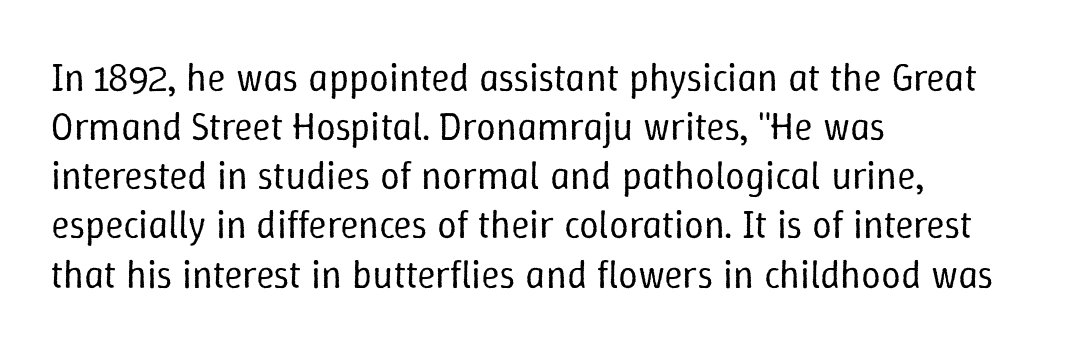
{"italic": "no", "bold": "no", "weight": "regular", "width": "normal", "stroke_contrast": "low", "x_height": "medium", "monospaced": "no", "underline": "no", "align": "left", "line_spacing": "normal", "line_spacing_ratio": 1.26, "letter_spacing": "normal", "letter_spacing_em": 0.0, "glyph_px": 39}
